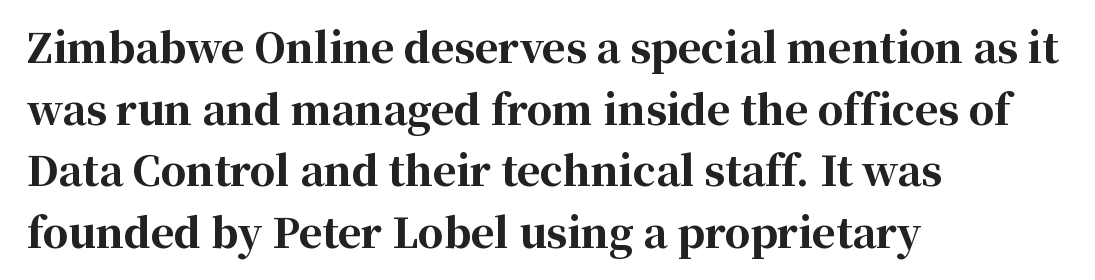
{"serif": "yes", "italic": "no", "bold": "yes", "weight": "bold", "width": "normal", "stroke_contrast": "high", "x_height": "medium", "monospaced": "no", "underline": "no", "align": "left", "line_spacing": "normal", "line_spacing_ratio": 1.54, "letter_spacing": "normal", "letter_spacing_em": 0.0, "glyph_px": 40}
